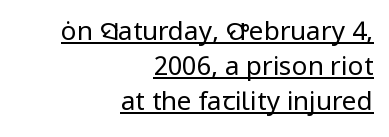
{"italic": "no", "bold": "no", "underline": "yes", "align": "right", "line_spacing": "normal", "line_spacing_ratio": 1.34, "letter_spacing": "normal", "letter_spacing_em": 0.0, "glyph_px": 26}
